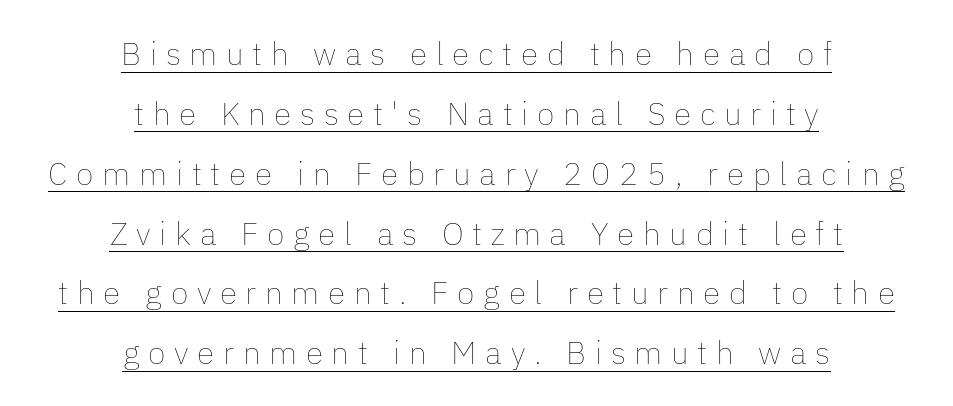
{"italic": "no", "bold": "no", "weight": "thin", "width": "normal", "stroke_contrast": "low", "x_height": "medium", "monospaced": "no", "underline": "yes", "align": "center", "line_spacing_ratio": 1.87, "letter_spacing": "wide", "letter_spacing_em": 0.27, "glyph_px": 32}
